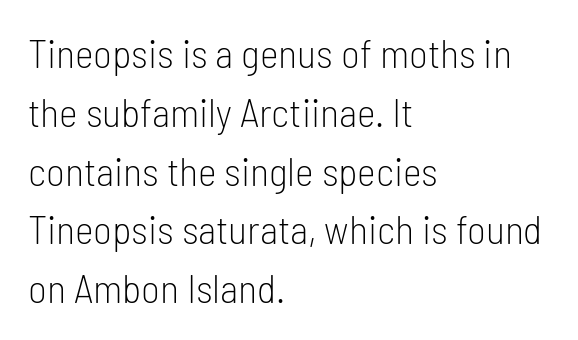
The image shows 40 px light, condensed sans-serif type, upright; set left-aligned, normal line spacing (1.47x), normal letter spacing, not underlined; low stroke contrast and a medium x-height.
